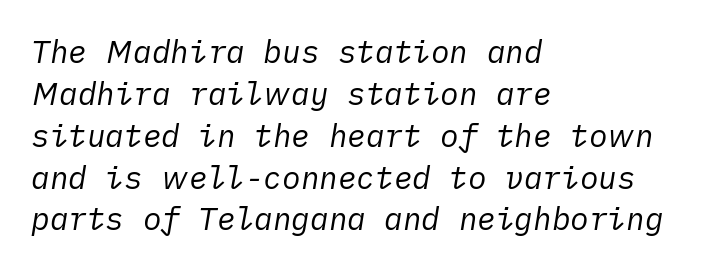
Bare-footed words on every line. Regarding leading, the lines here are spaced in the standard way. No letter is thick-stroked: the sample isn't bold. Does extra space separate the letters? No, they use regular spacing.
